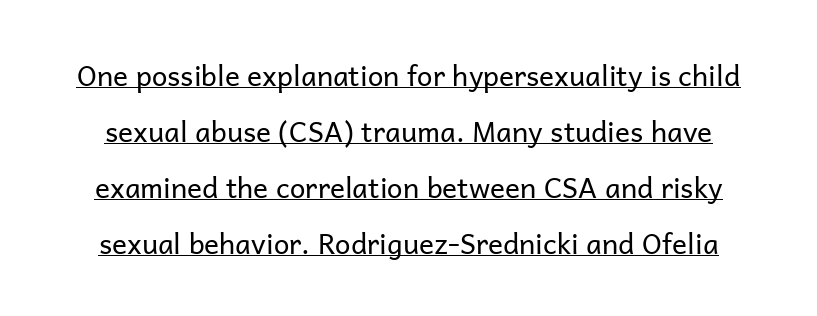
Q: Is the text bold? A: No.
Q: Is the text italic (slanted)? A: No, it is upright.
Q: Is the typeface a serif or a sans-serif typeface? A: Sans-serif.
Q: Is the text underlined? A: Yes.
Q: Is the spacing between letters normal or unusually wide? A: Normal.
Q: Is the spacing between lines tight, normal or loose? A: Loose.
Q: Width (condensed, normal, or wide)? A: Normal.
Q: Stroke contrast? A: Low.
Q: x-height? A: Medium.
Q: Monospaced? A: No.
